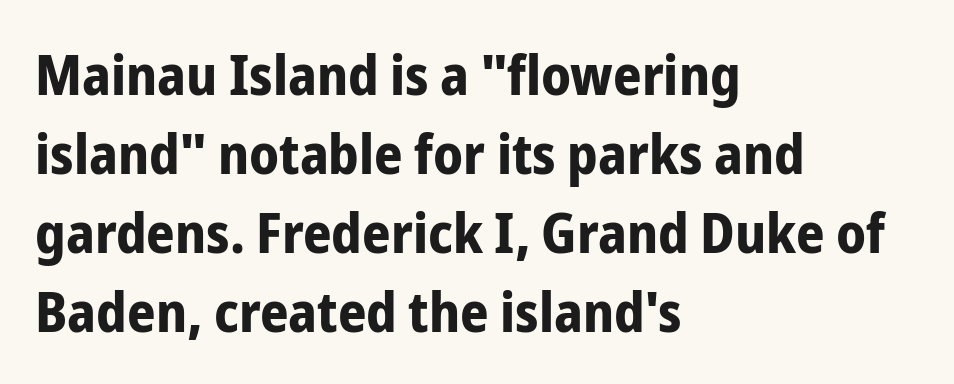
{"serif": "no", "italic": "no", "bold": "yes", "weight": "bold", "width": "condensed", "stroke_contrast": "low", "x_height": "medium", "monospaced": "no", "underline": "no", "align": "left", "line_spacing": "normal", "line_spacing_ratio": 1.41, "letter_spacing": "normal", "letter_spacing_em": 0.0, "glyph_px": 56}
